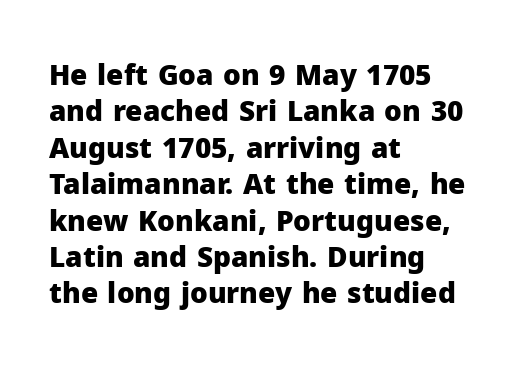
No italicization has been applied; the sample stays upright. Looks like regular typesetting: each glyph gets only the width it needs. Heavy-handed strokes throughout: this text is bold. The rag falls on the right side of this text block.
